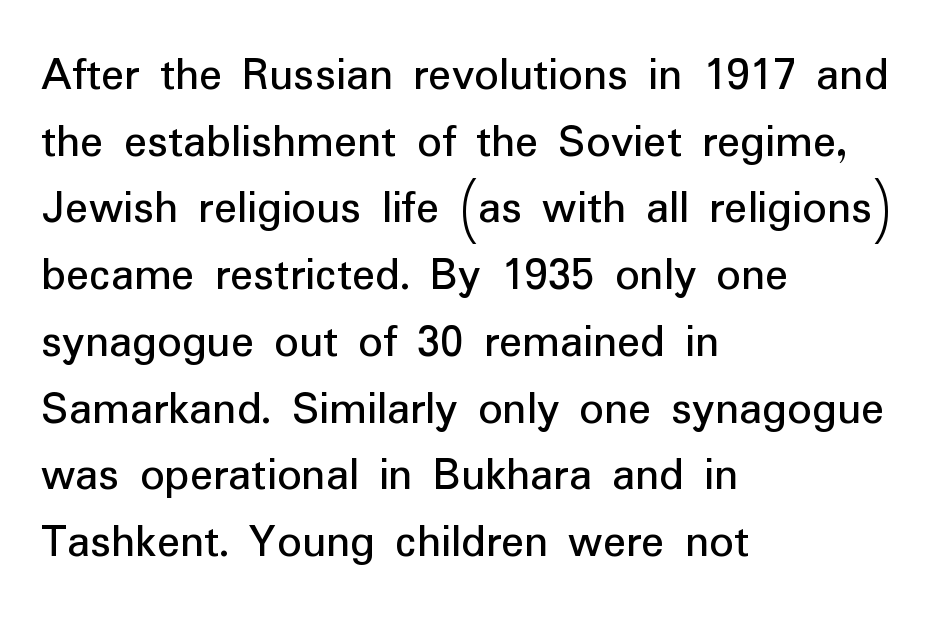
{"serif": "no", "italic": "no", "width": "normal", "stroke_contrast": "low", "x_height": "medium", "monospaced": "no", "underline": "no", "align": "left", "line_spacing": "normal", "line_spacing_ratio": 1.39, "letter_spacing": "normal", "letter_spacing_em": 0.0, "glyph_px": 48}
